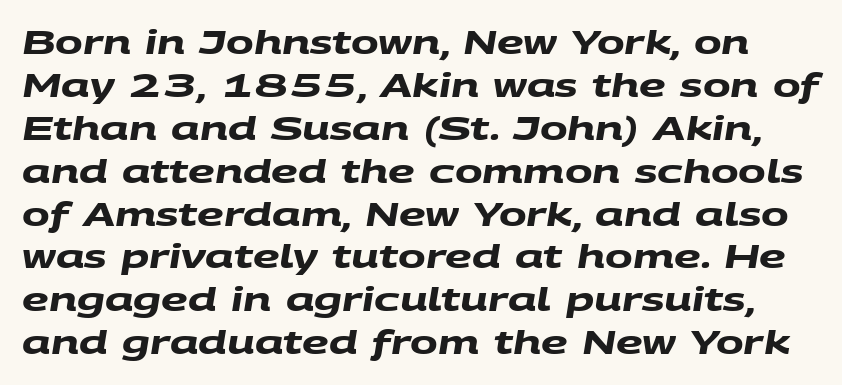
{"serif": "no", "bold": "yes", "weight": "heavy", "width": "wide", "stroke_contrast": "medium", "x_height": "large", "monospaced": "no", "underline": "no", "line_spacing": "normal", "line_spacing_ratio": 1.3, "letter_spacing": "normal", "letter_spacing_em": 0.0, "glyph_px": 33}
